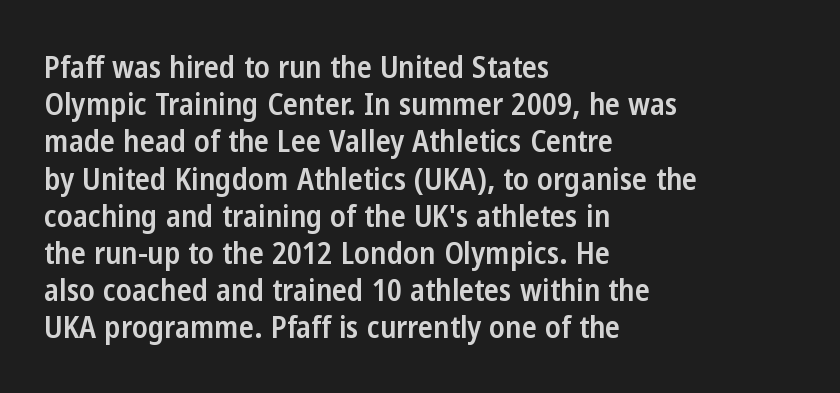
Q: Is the text bold? A: Semi-bold.
Q: Is the text italic (slanted)? A: No, it is upright.
Q: Is the typeface a serif or a sans-serif typeface? A: Sans-serif.
Q: Is the text underlined? A: No.
Q: How is the paragraph aligned? A: Left-aligned.
Q: Is the spacing between letters normal or unusually wide? A: Normal.
Q: Width (condensed, normal, or wide)? A: Condensed.
Q: Stroke contrast? A: Low.
Q: x-height? A: Medium.
Q: Monospaced? A: No.
